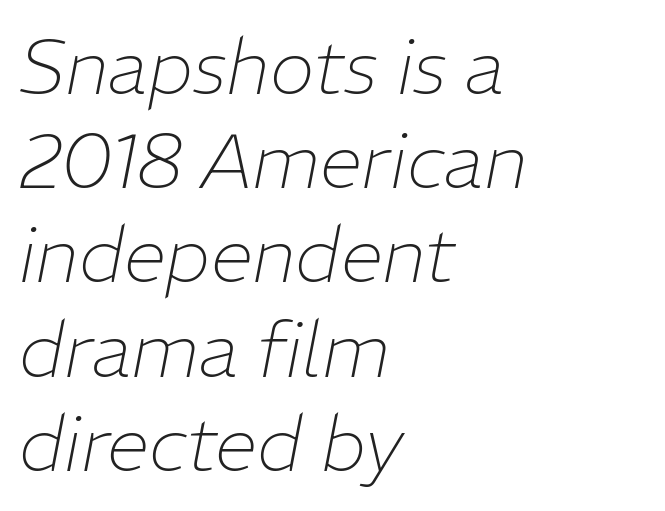
The image shows 76 px thin type, italic (leaning right); set left-aligned, line spacing 1.24x, normal letter spacing, not underlined; low stroke contrast and a medium x-height.
